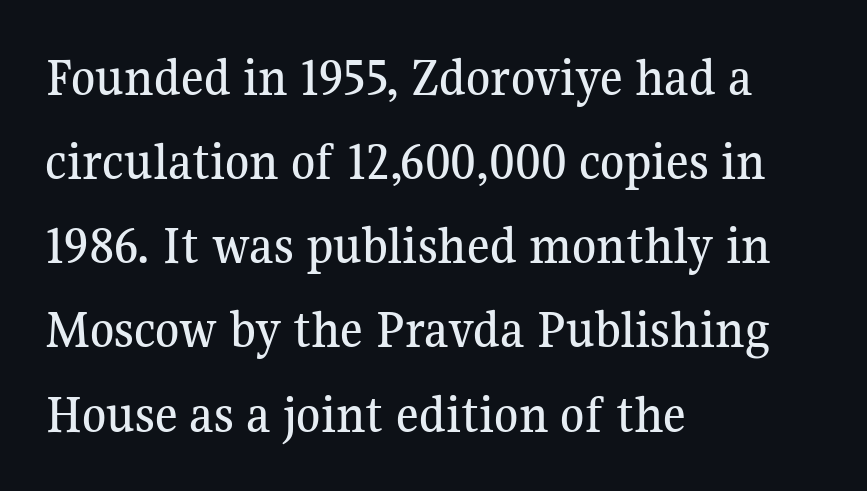
The image shows 55 px serif type, upright; set left-aligned, normal line spacing (1.53x), normal letter spacing, not underlined; medium stroke contrast and a medium x-height.
